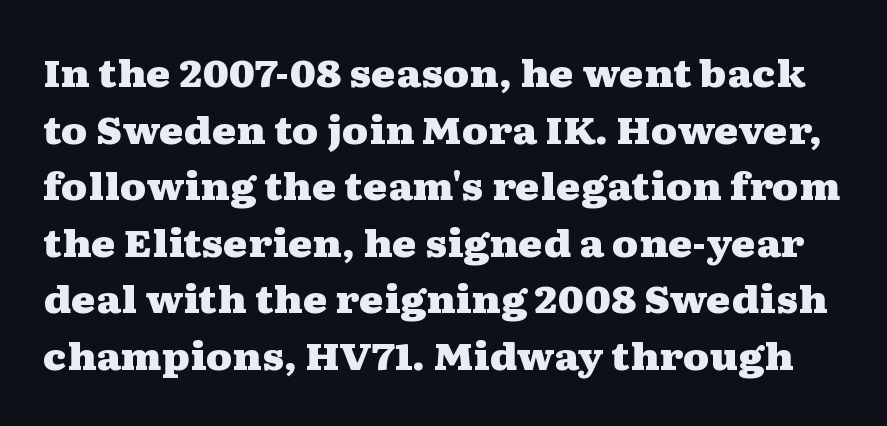
Q: Is the text bold? A: Yes.
Q: Is the text italic (slanted)? A: No, it is upright.
Q: Is the typeface a serif or a sans-serif typeface? A: Serif.
Q: Is the text underlined? A: No.
Q: Is the spacing between letters normal or unusually wide? A: Normal.
Q: Is the spacing between lines tight, normal or loose? A: Normal.
Q: Width (condensed, normal, or wide)? A: Wide.
Q: Stroke contrast? A: Medium.
Q: x-height? A: Medium.
Q: Monospaced? A: No.
